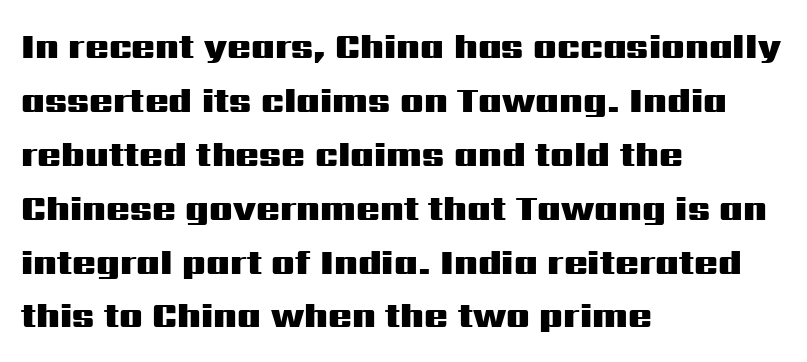
{"serif": "no", "italic": "no", "bold": "yes", "weight": "heavy", "width": "wide", "stroke_contrast": "medium", "x_height": "medium", "monospaced": "no", "underline": "no", "align": "left", "line_spacing": "normal", "line_spacing_ratio": 1.54, "letter_spacing": "normal", "letter_spacing_em": 0.0, "glyph_px": 35}
